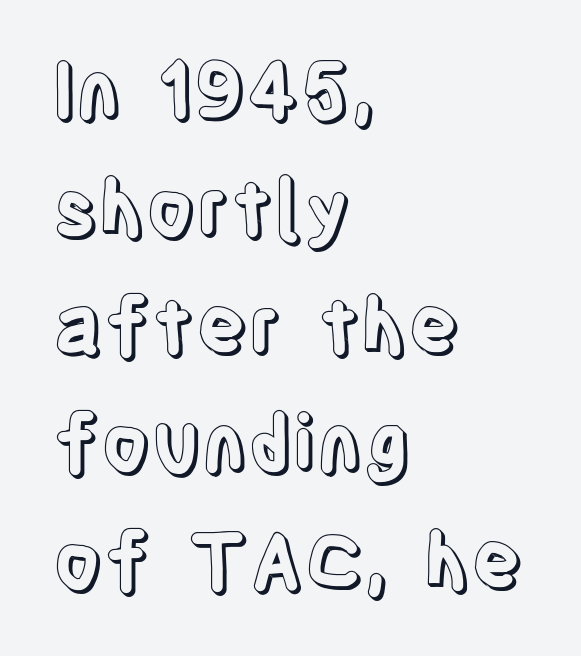
{"italic": "no", "width": "condensed", "x_height": "large", "monospaced": "no", "underline": "no", "align": "left", "line_spacing": "normal", "line_spacing_ratio": 1.53, "letter_spacing": "normal", "letter_spacing_em": 0.0, "glyph_px": 77}
